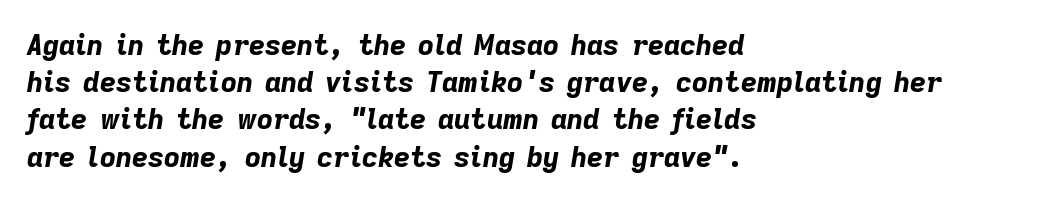
The image shows 28 px bold type, italic (leaning right); set left-aligned, normal line spacing (1.33x), normal letter spacing, not underlined; low stroke contrast and a medium x-height.
